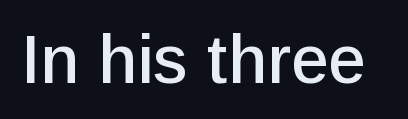
Note: no serifs on the glyphs. The foot of each line stays bare and open. The lettering stays uniformly vertical, giving the passage a roman look. Note the varied advance widths — an 'i' is clearly narrower than an 'm'. Characters follow at the spacing the type designer built in.
